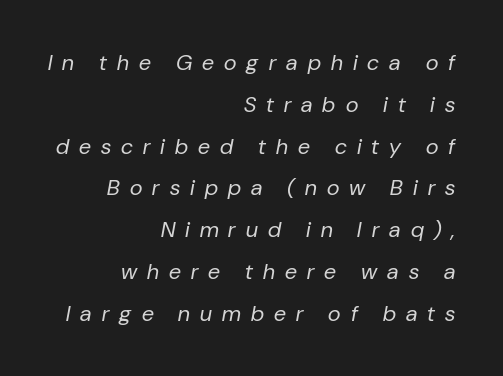
{"italic": "yes", "lean": "right", "slant_degrees": 10, "bold": "no", "underline": "no", "align": "right", "line_spacing": "loose", "line_spacing_ratio": 1.9, "letter_spacing": "wide", "letter_spacing_em": 0.46, "glyph_px": 22}
